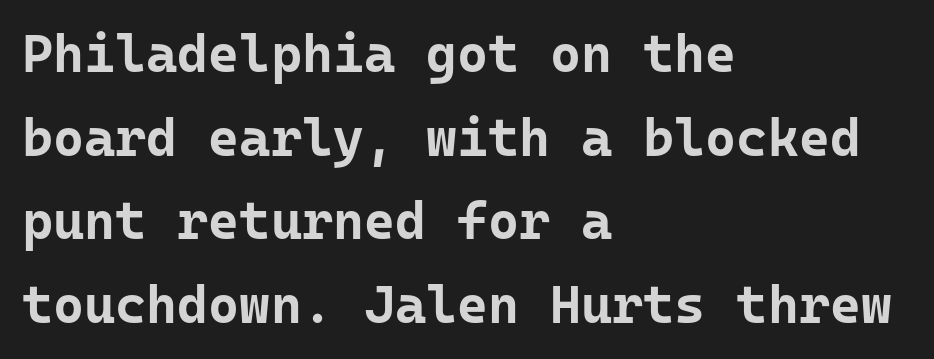
{"serif": "no", "italic": "no", "bold": "yes", "weight": "bold", "width": "normal", "stroke_contrast": "low", "x_height": "medium", "monospaced": "yes", "underline": "no", "align": "left", "line_spacing": "normal", "line_spacing_ratio": 1.58, "letter_spacing": "normal", "letter_spacing_em": 0.0, "glyph_px": 53}
